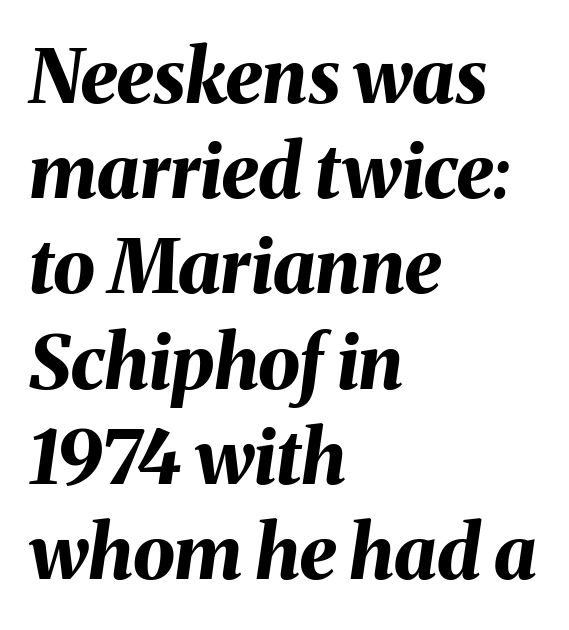
The passage shown has conventional tracking throughout. Descender tails drop into unmarked territory. There's an unmistakable incline to the writing here. This is heavy type, rendered in bold.
